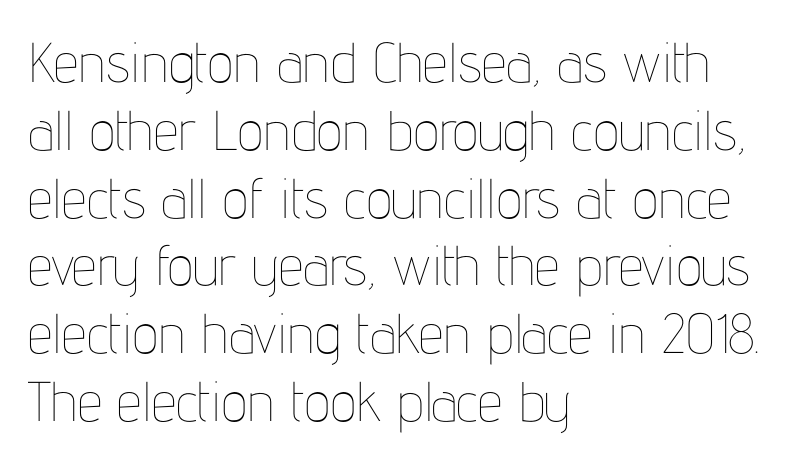
Stroke mass is kept to a normal reading level or below. Every character sits straight up, as roman type does. Do the characters align in a grid? No, the font is proportional. Each row of text sits above clean, open space.
